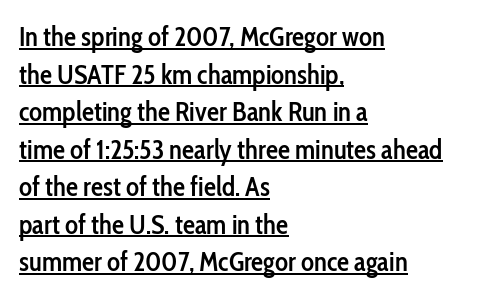
{"italic": "no", "bold": "semi", "underline": "yes", "align": "left", "line_spacing": "normal", "line_spacing_ratio": 1.39, "letter_spacing": "normal", "letter_spacing_em": 0.0, "glyph_px": 27}
